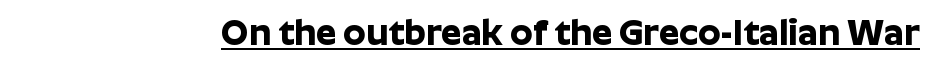
{"serif": "no", "italic": "no", "bold": "yes", "weight": "bold", "width": "normal", "stroke_contrast": "low", "x_height": "medium", "monospaced": "no", "underline": "yes", "letter_spacing": "normal", "letter_spacing_em": 0.0, "glyph_px": 36}
